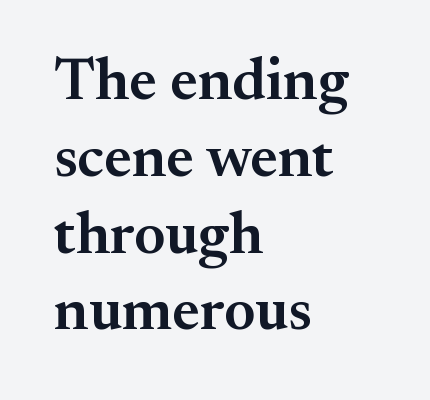
{"serif": "yes", "italic": "no", "bold": "semi", "weight": "semibold", "width": "normal", "stroke_contrast": "medium", "x_height": "small", "monospaced": "no", "underline": "no", "align": "left", "line_spacing": "normal", "line_spacing_ratio": 1.28, "letter_spacing": "normal", "letter_spacing_em": 0.0, "glyph_px": 60}
